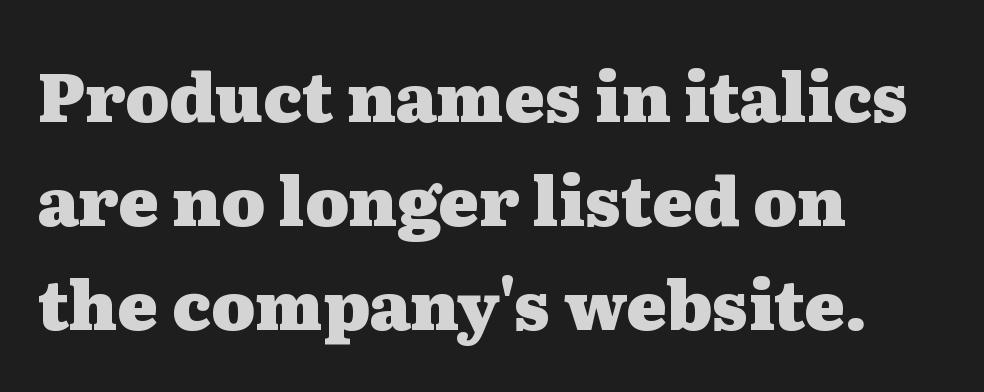
Q: Is the text bold? A: Yes.
Q: Is the text italic (slanted)? A: No, it is upright.
Q: Is the typeface a serif or a sans-serif typeface? A: Serif.
Q: Is the text underlined? A: No.
Q: How is the paragraph aligned? A: Left-aligned.
Q: Is the spacing between letters normal or unusually wide? A: Normal.
Q: Is the spacing between lines tight, normal or loose? A: Normal.
Q: Width (condensed, normal, or wide)? A: Wide.
Q: Stroke contrast? A: Medium.
Q: x-height? A: Medium.
Q: Monospaced? A: No.
